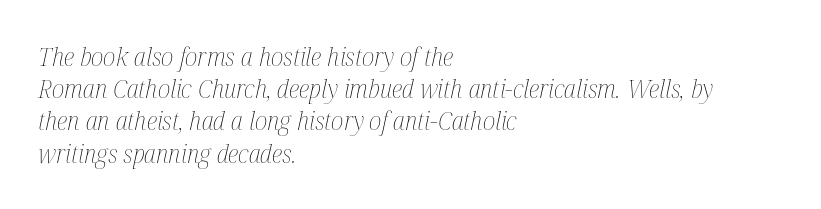
The image shows 26 px text type, italic (leaning right); set left-aligned, line spacing 1.24x, normal letter spacing, not underlined.
